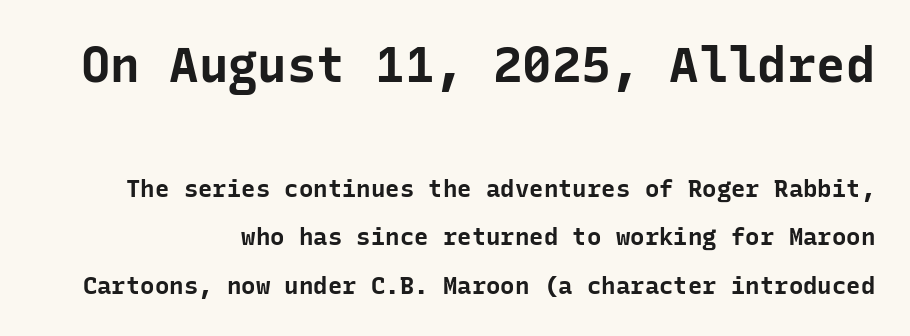
{"serif": "no", "italic": "no", "bold": "yes", "weight": "bold", "width": "normal", "stroke_contrast": "low", "x_height": "medium", "monospaced": "yes", "underline": "no", "line_spacing": "loose", "line_spacing_ratio": 2.03, "letter_spacing": "normal", "letter_spacing_em": 0.0, "larger_block": "first", "size_ratio": 2.04, "glyph_px": 49}
